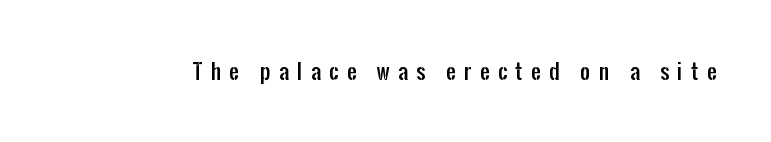
{"italic": "no", "underline": "no", "letter_spacing": "wide", "letter_spacing_em": 0.41, "glyph_px": 21}
